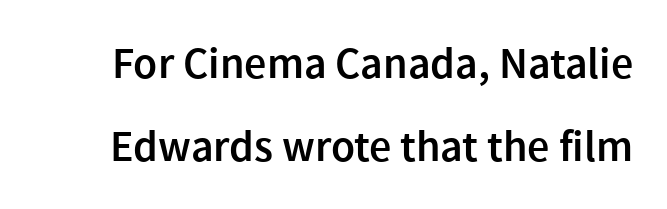
{"serif": "no", "italic": "no", "bold": "semi", "weight": "semibold", "width": "normal", "x_height": "medium", "monospaced": "no", "underline": "no", "line_spacing_ratio": 1.89, "letter_spacing": "normal", "letter_spacing_em": 0.0, "glyph_px": 44}
